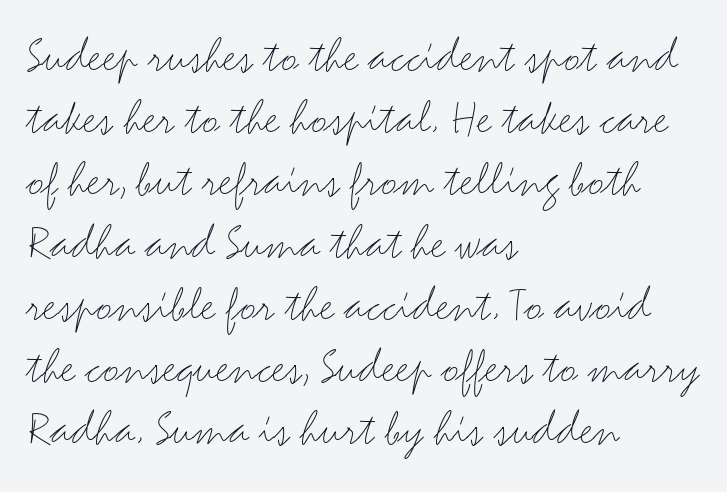
{"serif": "no", "bold": "no", "weight": "light", "width": "wide", "stroke_contrast": "medium", "x_height": "small", "monospaced": "no", "underline": "no", "align": "left", "line_spacing_ratio": 1.22, "letter_spacing": "normal", "letter_spacing_em": 0.0, "glyph_px": 51}
